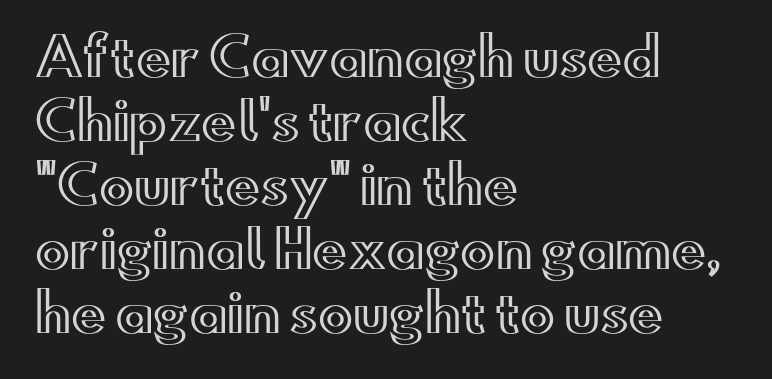
The image shows 52 px wide type, upright; set left-aligned, line spacing 1.23x, normal letter spacing, not underlined; a small x-height.
